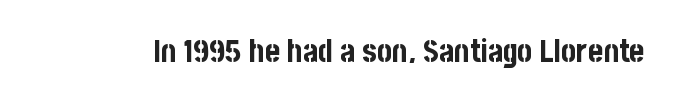
{"serif": "no", "italic": "no", "bold": "yes", "weight": "bold", "width": "condensed", "stroke_contrast": "low", "x_height": "large", "monospaced": "no", "underline": "no", "letter_spacing": "normal", "letter_spacing_em": 0.0, "glyph_px": 32}
